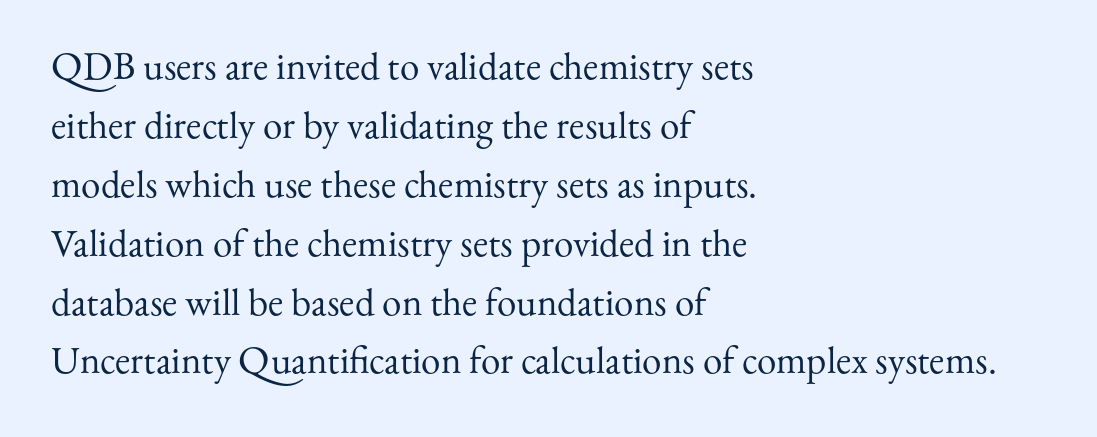
The image shows 39 px regular-weight serif type, upright; set left-aligned, normal line spacing (1.51x), normal letter spacing, not underlined; medium stroke contrast and a small x-height.
